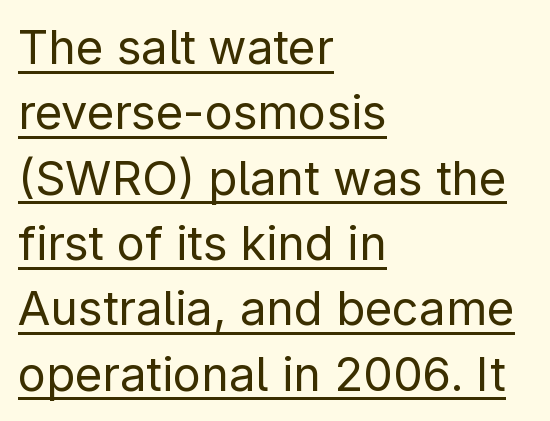
There is no visible air inserted between adjacent glyphs. The font's upright variant was chosen for this text. Weight: regular or lighter. Do the characters align in a grid? No, the font is proportional.
